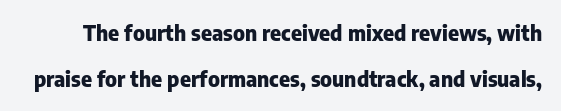
The image shows 21 px bold type, upright; set loose line spacing (2.18x), normal letter spacing, not underlined.
